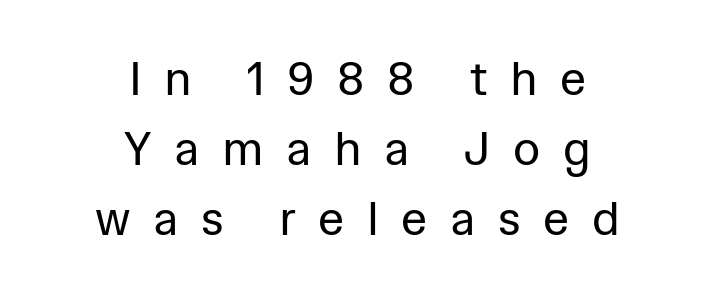
Q: Is the text bold? A: No.
Q: Is the text italic (slanted)? A: No, it is upright.
Q: Is the typeface a serif or a sans-serif typeface? A: Sans-serif.
Q: Is the text underlined? A: No.
Q: How is the paragraph aligned? A: Centered.
Q: Is the spacing between letters normal or unusually wide? A: Unusually wide.
Q: Is the spacing between lines tight, normal or loose? A: Normal.
Q: Width (condensed, normal, or wide)? A: Normal.
Q: Stroke contrast? A: Low.
Q: x-height? A: Medium.
Q: Monospaced? A: No.
